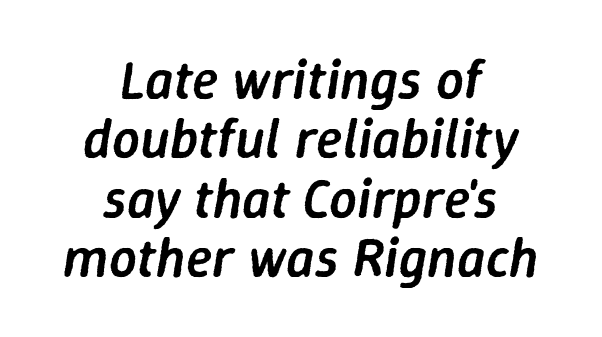
Q: Is the text bold? A: Semi-bold.
Q: Is the text italic (slanted)? A: Yes, it leans right by about 9 degrees.
Q: Is the text underlined? A: No.
Q: How is the paragraph aligned? A: Centered.
Q: Is the spacing between letters normal or unusually wide? A: Normal.
Q: Is the spacing between lines tight, normal or loose? A: Tight.
Q: Width (condensed, normal, or wide)? A: Normal.
Q: Stroke contrast? A: Low.
Q: x-height? A: Medium.
Q: Monospaced? A: No.
